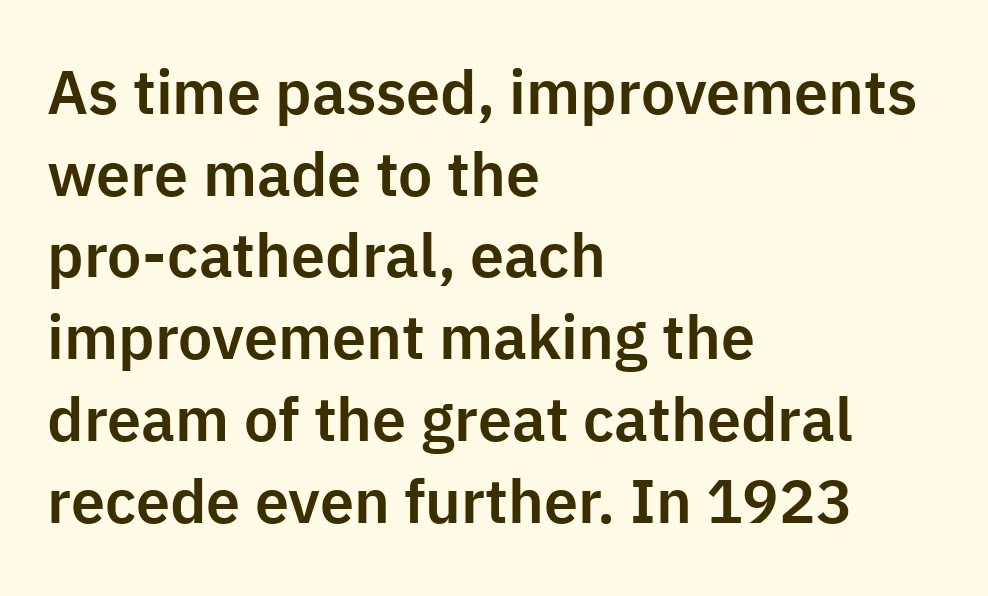
Q: Is the text italic (slanted)? A: No, it is upright.
Q: Is the typeface a serif or a sans-serif typeface? A: Sans-serif.
Q: Is the text underlined? A: No.
Q: How is the paragraph aligned? A: Left-aligned.
Q: Is the spacing between letters normal or unusually wide? A: Normal.
Q: Is the spacing between lines tight, normal or loose? A: Normal.
Q: Width (condensed, normal, or wide)? A: Normal.
Q: Stroke contrast? A: Low.
Q: x-height? A: Medium.
Q: Monospaced? A: No.
